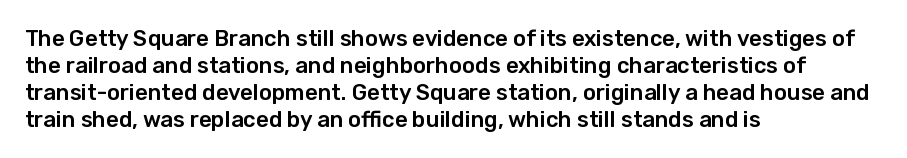
{"italic": "no", "underline": "no", "align": "left", "line_spacing_ratio": 1.22, "letter_spacing": "normal", "letter_spacing_em": 0.0, "glyph_px": 22}
